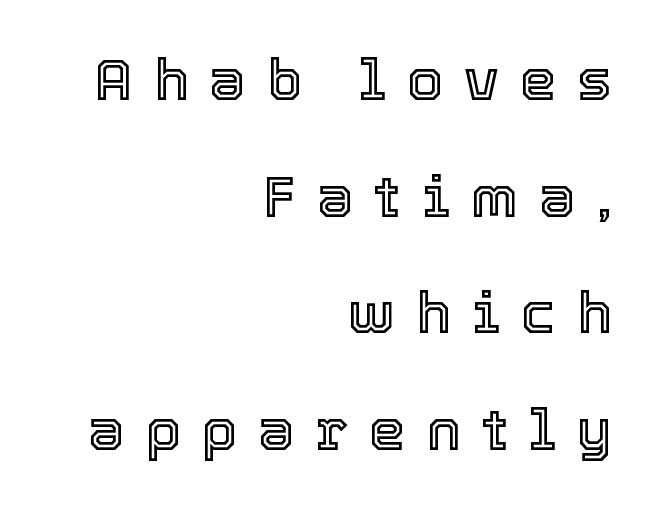
Looks like regular typesetting: each glyph gets only the width it needs. The font's upright variant was chosen for this text. Leftover space on each line is placed entirely before the opening word. Anything drawn beneath the words? Only blank space. The leading is generous, giving the passage an open texture.
